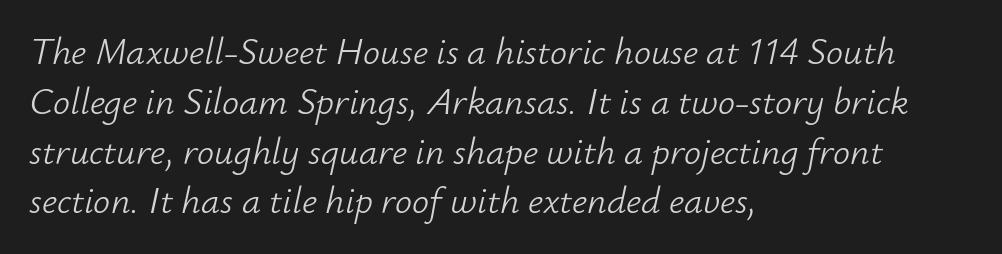
{"italic": "yes", "lean": "right", "slant_degrees": 12, "bold": "no", "weight": "light", "width": "normal", "stroke_contrast": "low", "x_height": "small", "monospaced": "no", "underline": "no", "align": "left", "line_spacing": "normal", "line_spacing_ratio": 1.31, "letter_spacing": "normal", "letter_spacing_em": 0.0, "glyph_px": 38}
